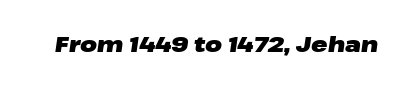
{"italic": "yes", "lean": "right", "slant_degrees": 8, "bold": "yes", "underline": "no", "letter_spacing": "normal", "letter_spacing_em": 0.0, "glyph_px": 22}
